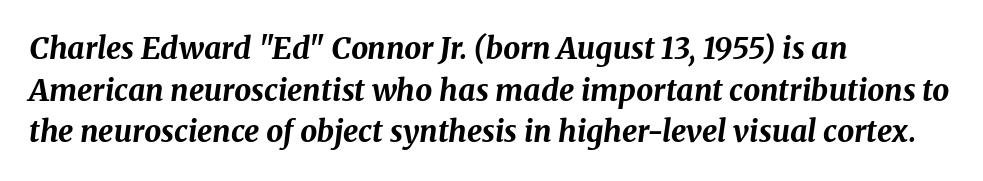
The image shows 30 px bold type, italic (leaning right); set left-aligned, normal line spacing (1.39x), normal letter spacing, not underlined; medium stroke contrast and a medium x-height.
